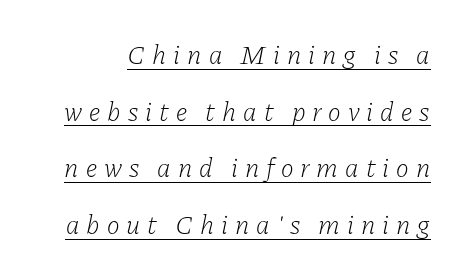
Q: Is the text bold? A: No.
Q: Is the text italic (slanted)? A: Yes, it leans right by about 11 degrees.
Q: Is the text underlined? A: Yes.
Q: Is the spacing between letters normal or unusually wide? A: Unusually wide.
Q: Is the spacing between lines tight, normal or loose? A: Loose.
